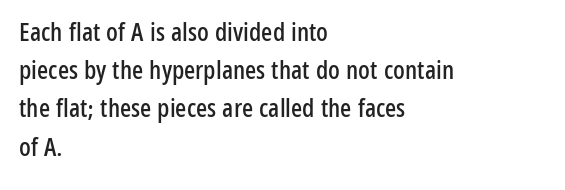
Q: Is the text italic (slanted)? A: No, it is upright.
Q: Is the text underlined? A: No.
Q: How is the paragraph aligned? A: Left-aligned.
Q: Is the spacing between letters normal or unusually wide? A: Normal.
Q: Is the spacing between lines tight, normal or loose? A: Normal.
